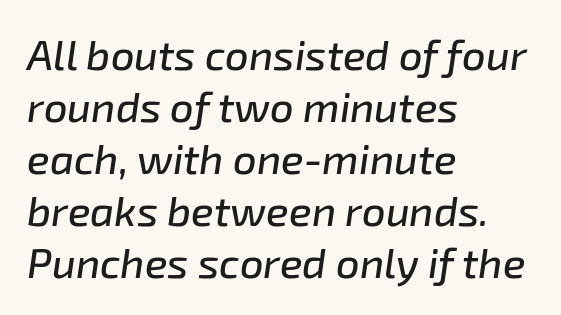
Q: Is the text italic (slanted)? A: Yes, it leans right by about 8 degrees.
Q: Is the text underlined? A: No.
Q: How is the paragraph aligned? A: Left-aligned.
Q: Is the spacing between letters normal or unusually wide? A: Normal.
Q: Width (condensed, normal, or wide)? A: Normal.
Q: Stroke contrast? A: Low.
Q: x-height? A: Medium.
Q: Monospaced? A: No.
